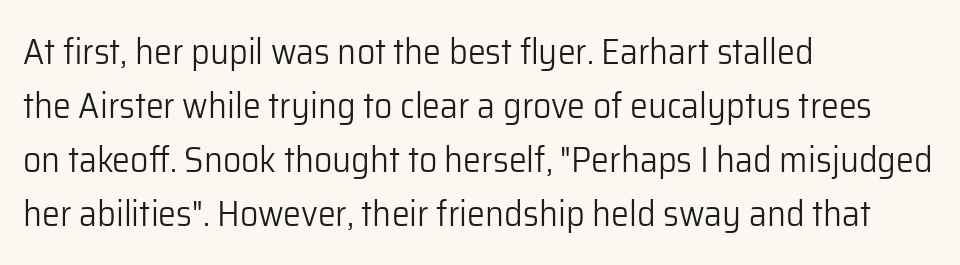
The baseline area is clear. Layout note: lines flush left. Compared with typical body copy, the letter spacing here is the same. Examine the stroke ends and you'll find no serifs. Summary of vertical rhythm: regular, with standard interline spacing. It's the straight-up-and-down kind of type.
